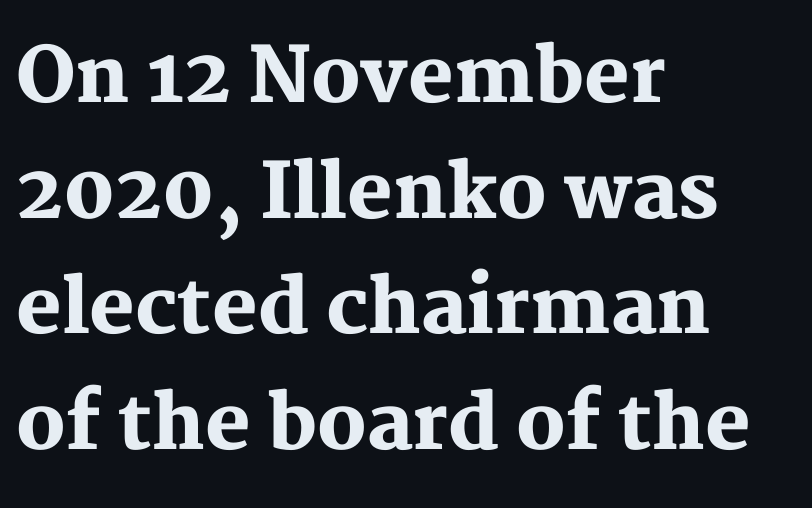
This is roman type, the default non-slanted kind. Honestly, the letter spacing is just normal — you wouldn't notice it. Leading: standard. What kind of face is this? One with serifs. Weight: bold.
